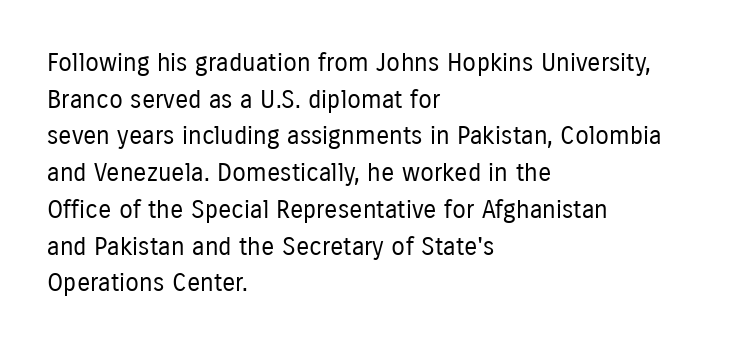
Weight: in the light-to-regular range. In CSS terms this would be text-align: left. The letters stand straight up with perfectly vertical stems. Each new line begins a customary step beneath the previous one. Characters follow at the spacing the type designer built in.
